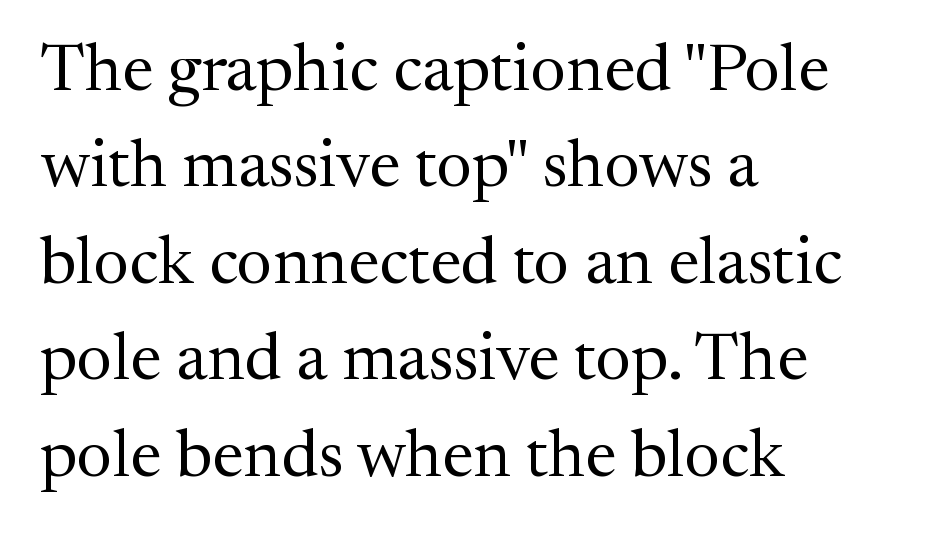
The image shows 67 px regular-weight serif type, upright; set left-aligned, normal line spacing (1.44x), normal letter spacing, not underlined; medium stroke contrast and a medium x-height.
